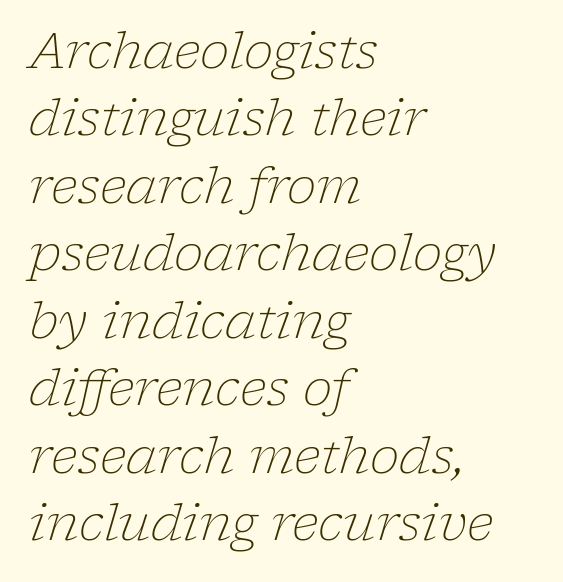
Q: Is the text bold? A: No.
Q: Is the text italic (slanted)? A: Yes, it leans right by about 17 degrees.
Q: Is the typeface a serif or a sans-serif typeface? A: Serif.
Q: Is the text underlined? A: No.
Q: How is the paragraph aligned? A: Left-aligned.
Q: Is the spacing between letters normal or unusually wide? A: Normal.
Q: Is the spacing between lines tight, normal or loose? A: Normal.
Q: Width (condensed, normal, or wide)? A: Normal.
Q: Stroke contrast? A: Low.
Q: x-height? A: Medium.
Q: Monospaced? A: No.
